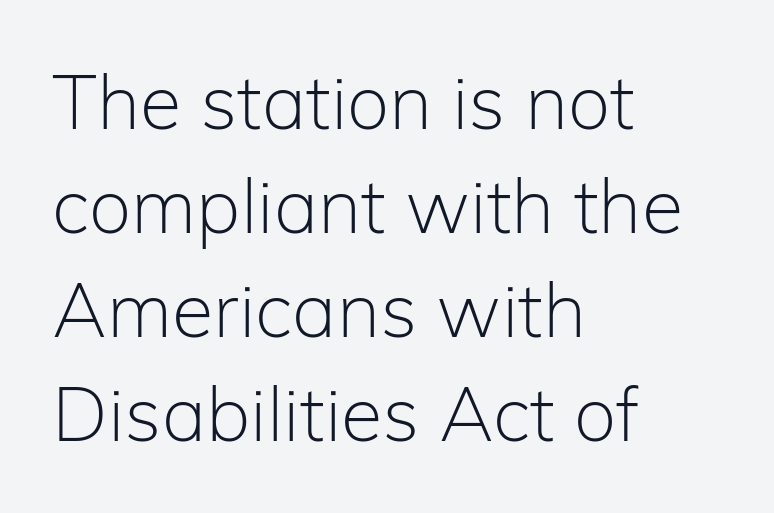
Only glyphs here, with clear space below each row. Think standard paragraph weight, or any step lighter than that. These lines are composed in type without serifs. Every row of glyphs begins at an identical x-position on the left.
